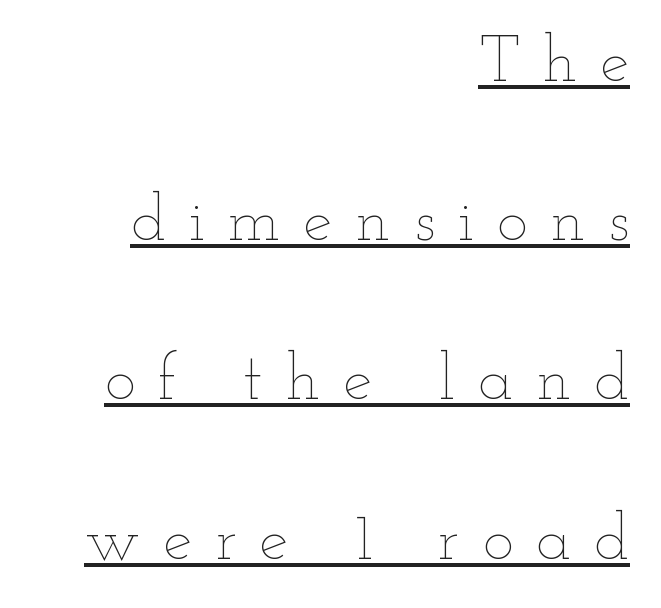
The image shows 65 px thin, wide type, upright; set right-aligned, loose line spacing (2.45x), unusually wide letter spacing (+0.36 em), underlined; low stroke contrast and a small x-height.
